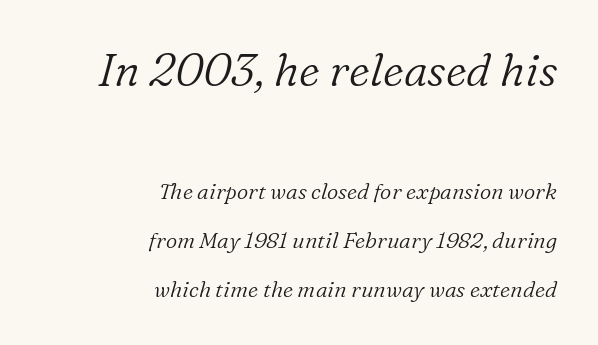
Q: Is the text bold? A: No.
Q: Is the text italic (slanted)? A: Yes, it leans right by about 16 degrees.
Q: Is the typeface a serif or a sans-serif typeface? A: Serif.
Q: Is the text underlined? A: No.
Q: How is the paragraph aligned? A: Right-aligned.
Q: Is the spacing between letters normal or unusually wide? A: Normal.
Q: Is the spacing between lines tight, normal or loose? A: Loose.
Q: Which block of text is set in a larger size, the first (top) or the second (bottom)? A: The first (top) one.
Q: Width (condensed, normal, or wide)? A: Normal.
Q: Stroke contrast? A: Low.
Q: x-height? A: Medium.
Q: Monospaced? A: No.
